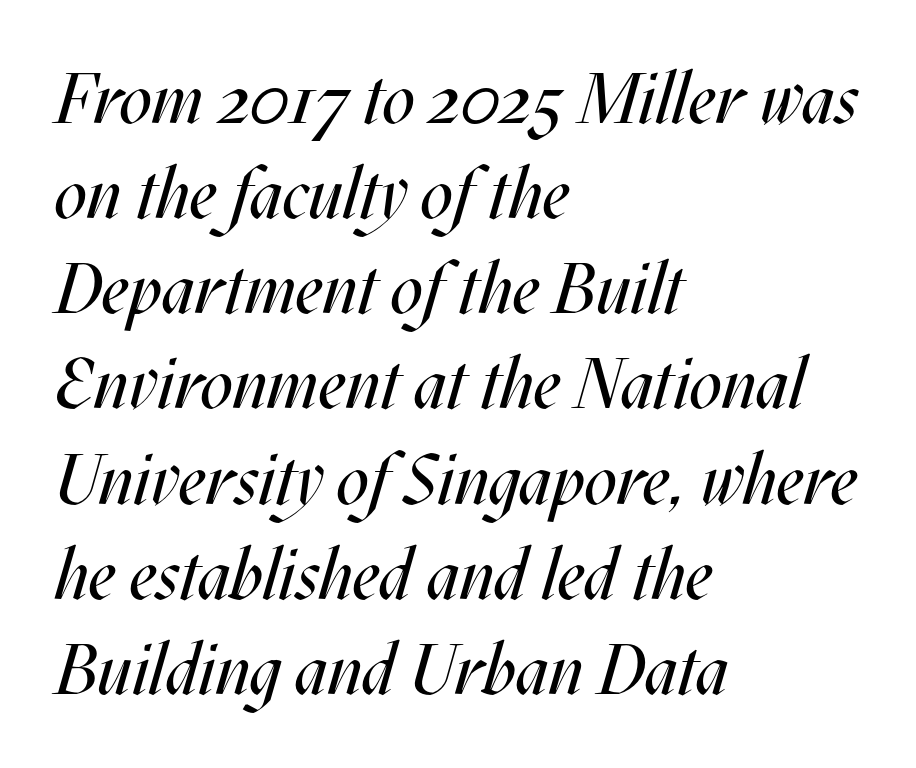
Varying glyph widths throughout — classic text-font behaviour. Compared with typical paragraphs, the rows here are spaced about the same. Heaviness? Minimal to ordinary, like unemphasized prose. Quick note: underline off. The compositor pushed each line to the left boundary.
